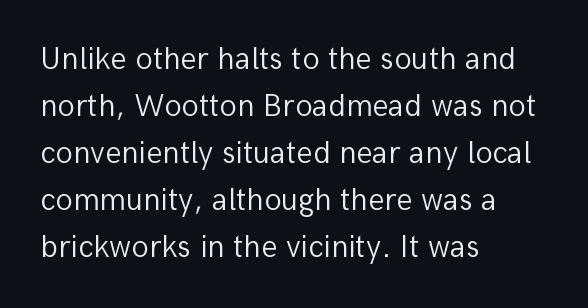
{"serif": "no", "italic": "no", "bold": "no", "weight": "light", "width": "normal", "stroke_contrast": "low", "x_height": "medium", "monospaced": "no", "underline": "no", "align": "left", "line_spacing": "normal", "line_spacing_ratio": 1.47, "letter_spacing": "normal", "letter_spacing_em": 0.0, "glyph_px": 32}
